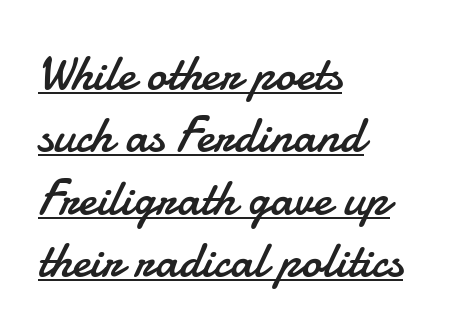
{"serif": "no", "bold": "no", "weight": "regular", "width": "normal", "stroke_contrast": "low", "x_height": "small", "monospaced": "no", "underline": "yes", "align": "left", "line_spacing": "normal", "line_spacing_ratio": 1.25, "letter_spacing": "normal", "letter_spacing_em": 0.0, "glyph_px": 50}
